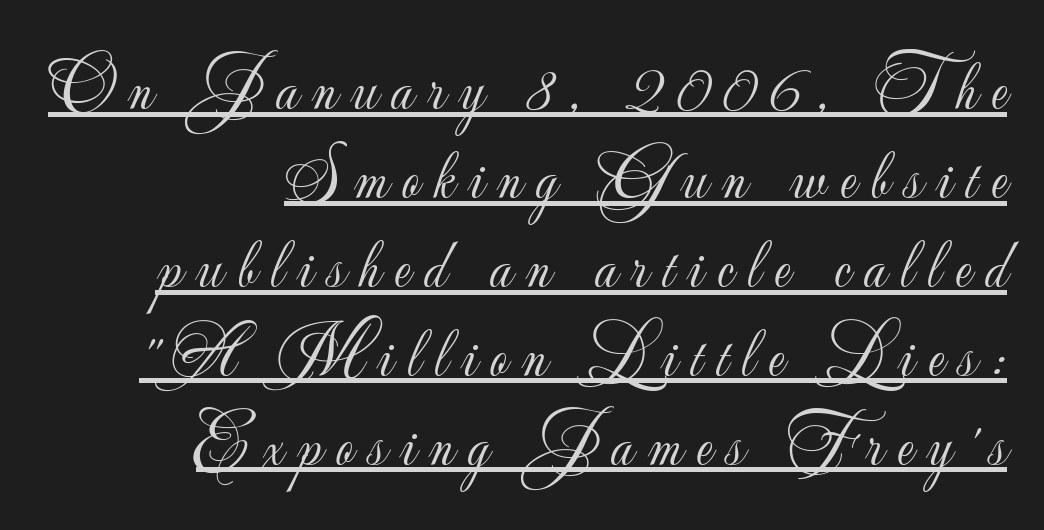
Q: Is the text bold? A: No.
Q: Is the text italic (slanted)? A: Yes.
Q: Is the typeface a serif or a sans-serif typeface? A: Sans-serif.
Q: Is the text underlined? A: Yes.
Q: How is the paragraph aligned? A: Right-aligned.
Q: Is the spacing between letters normal or unusually wide? A: Unusually wide.
Q: Is the spacing between lines tight, normal or loose? A: Normal.
Q: Width (condensed, normal, or wide)? A: Normal.
Q: Stroke contrast? A: Low.
Q: x-height? A: Small.
Q: Monospaced? A: No.
